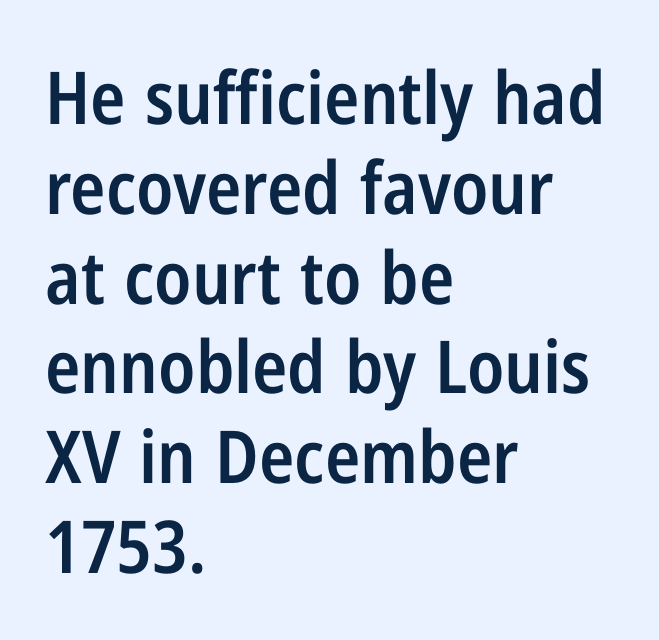
{"serif": "no", "italic": "no", "bold": "semi", "weight": "semibold", "width": "condensed", "stroke_contrast": "low", "x_height": "medium", "monospaced": "no", "underline": "no", "align": "left", "line_spacing_ratio": 1.23, "letter_spacing": "normal", "letter_spacing_em": 0.0, "glyph_px": 73}
